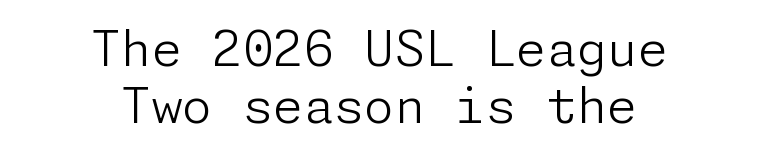
{"serif": "no", "italic": "no", "bold": "no", "weight": "light", "width": "normal", "stroke_contrast": "low", "x_height": "medium", "underline": "no", "align": "center", "line_spacing_ratio": 1.17, "letter_spacing": "normal", "letter_spacing_em": 0.0, "glyph_px": 49}
